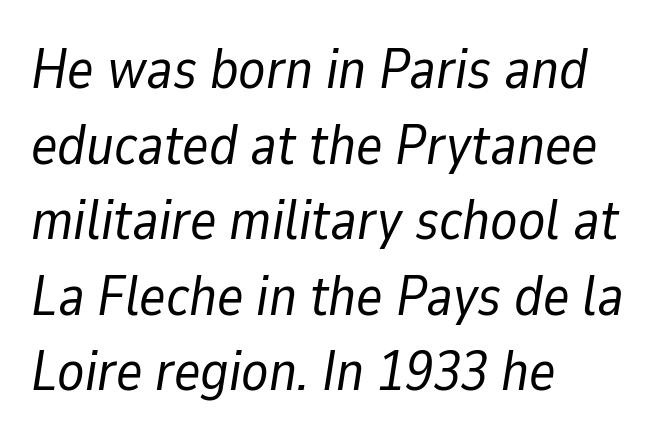
The image shows 56 px regular-weight type, italic (leaning right); set left-aligned, normal line spacing (1.35x), normal letter spacing, not underlined; low stroke contrast and a medium x-height.
